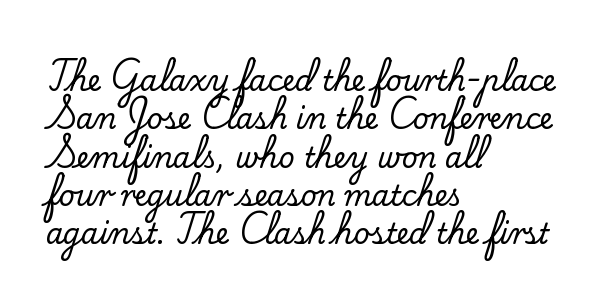
{"serif": "yes", "width": "normal", "stroke_contrast": "low", "x_height": "small", "monospaced": "no", "underline": "no", "align": "left", "line_spacing": "normal", "line_spacing_ratio": 1.37, "letter_spacing": "normal", "letter_spacing_em": 0.0, "glyph_px": 28}
